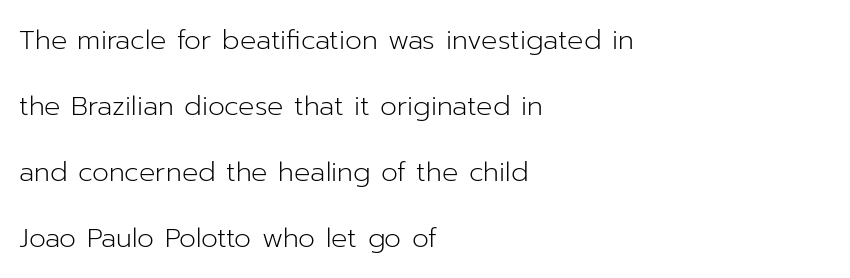
Q: Is the text bold? A: No.
Q: Is the text italic (slanted)? A: No, it is upright.
Q: Is the text underlined? A: No.
Q: How is the paragraph aligned? A: Left-aligned.
Q: Is the spacing between letters normal or unusually wide? A: Normal.
Q: Is the spacing between lines tight, normal or loose? A: Loose.
